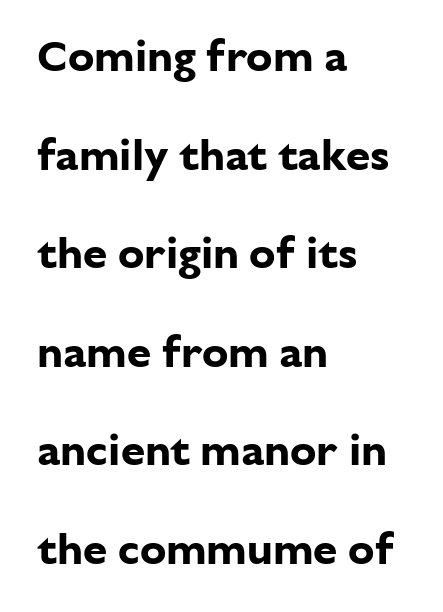
The image shows 44 px bold sans-serif type, upright; set left-aligned, loose line spacing (2.24x), normal letter spacing, not underlined; low stroke contrast and a medium x-height.
